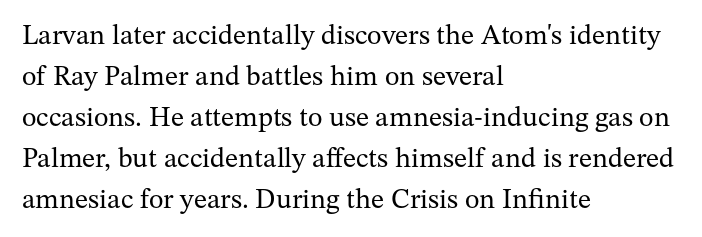
The image shows 28 px regular-weight serif type, upright; set left-aligned, normal line spacing (1.46x), normal letter spacing, not underlined; medium stroke contrast and a medium x-height.
